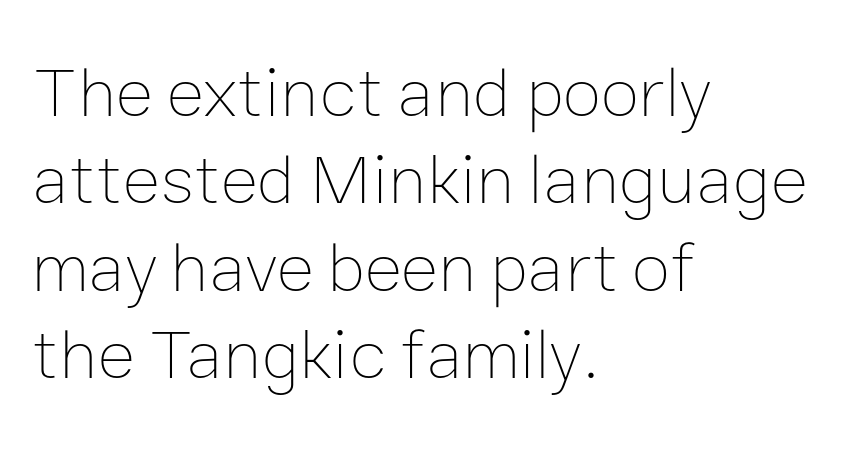
The gaps between neighbouring characters are ordinary and unremarkable. These lines stack with their left ends in a neat column. Letters rest on an invisible, unmarked baseline. The characters are drawn with everyday or finer stroke widths. You could not count columns in this text — the font is proportionally spaced. A typesetter would mark this as roman, not italic.
